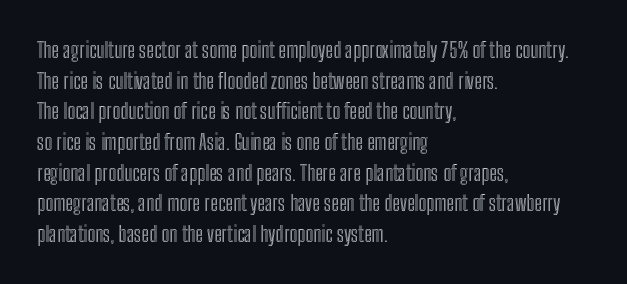
Q: Is the text italic (slanted)? A: No, it is upright.
Q: Is the text underlined? A: No.
Q: How is the paragraph aligned? A: Left-aligned.
Q: Is the spacing between letters normal or unusually wide? A: Normal.
Q: Is the spacing between lines tight, normal or loose? A: Normal.
